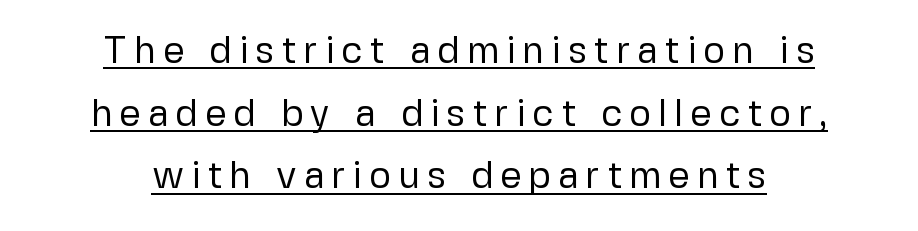
The characters display no serif detailing; their extremities are plain. The string is rendered with underlining switched on. A normal amount of white space separates one row of letters from the next. When letters stand straight like this, we call the style roman or upright. Stems and bowls with no extra thickness — not bold.
